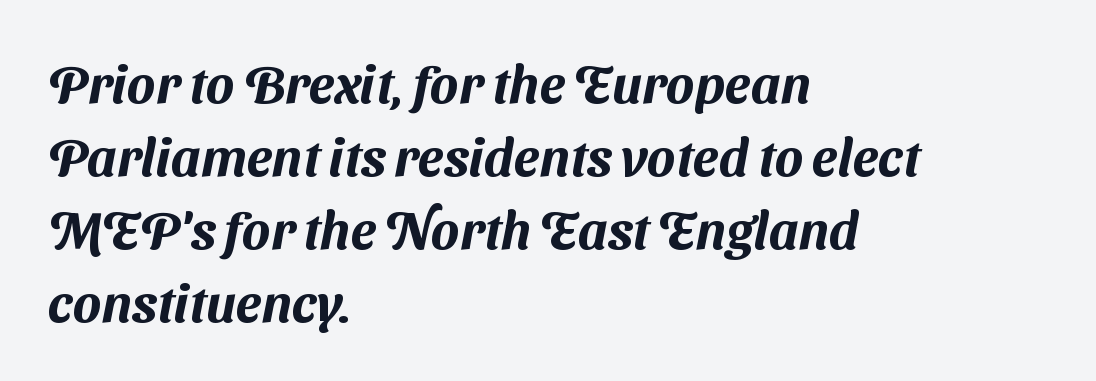
{"serif": "no", "width": "normal", "stroke_contrast": "medium", "x_height": "medium", "monospaced": "no", "underline": "no", "align": "left", "line_spacing": "normal", "line_spacing_ratio": 1.38, "letter_spacing": "normal", "letter_spacing_em": 0.0, "glyph_px": 53}
